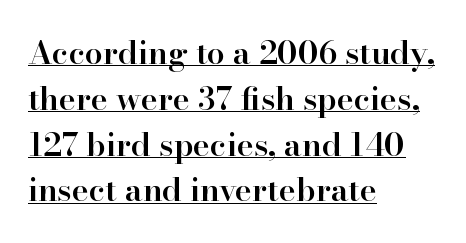
The image shows 32 px semibold serif type, upright; set left-aligned, normal line spacing (1.43x), normal letter spacing, underlined; high stroke contrast and a small x-height.
